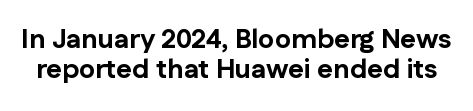
These lines carry a lot of weight — the face is fully bold. A typesetter would mark this as roman, not italic. Check under the words: just untouched page. Each word holds together tightly as a unit, with standard inter-letter gaps. Successive baselines arrive quickly, one right under another.
